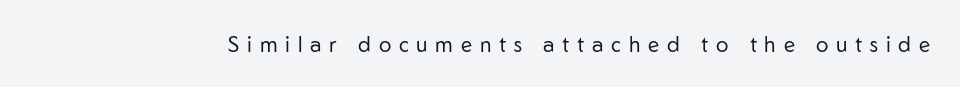
{"italic": "no", "bold": "no", "underline": "no", "letter_spacing": "wide", "letter_spacing_em": 0.37, "glyph_px": 21}
